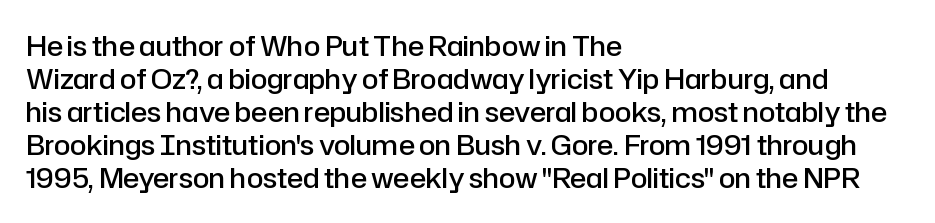
The compositor pushed each line to the left boundary. The space beneath each line is pristine and unruled. Moderately thickened strokes mark this as semibold type. Letter spacing: default. Quick note: not italic, upright.
